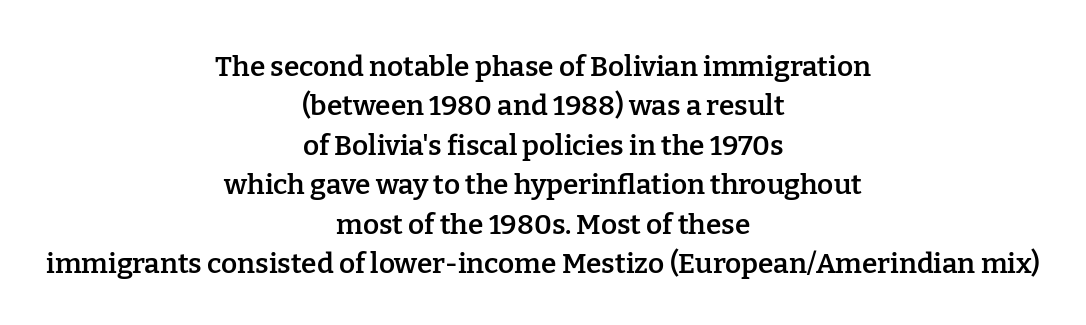
{"serif": "yes", "italic": "no", "bold": "semi", "weight": "semibold", "width": "normal", "stroke_contrast": "low", "x_height": "medium", "monospaced": "no", "underline": "no", "align": "center", "line_spacing": "normal", "line_spacing_ratio": 1.41, "letter_spacing": "normal", "letter_spacing_em": 0.0, "glyph_px": 28}
